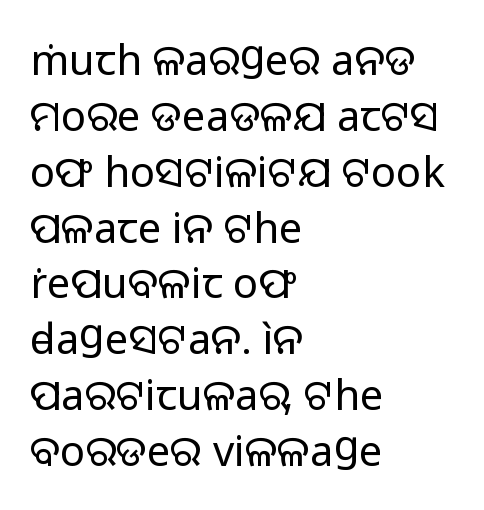
{"serif": "no", "italic": "no", "bold": "no", "weight": "regular", "width": "normal", "stroke_contrast": "low", "x_height": "medium", "monospaced": "no", "underline": "no", "align": "left", "line_spacing": "normal", "line_spacing_ratio": 1.33, "letter_spacing": "normal", "letter_spacing_em": 0.0, "glyph_px": 42}
